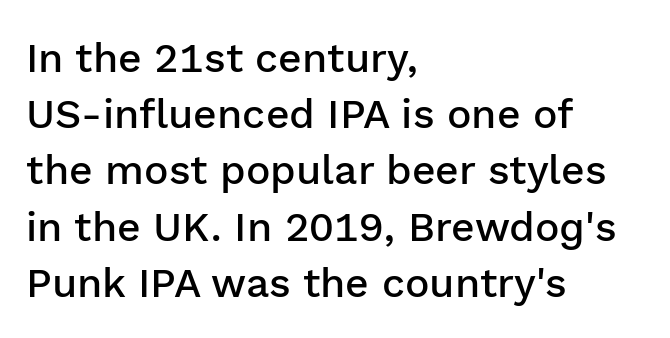
{"serif": "no", "italic": "no", "bold": "semi", "weight": "semibold", "width": "normal", "stroke_contrast": "low", "x_height": "medium", "monospaced": "no", "underline": "no", "align": "left", "line_spacing": "normal", "line_spacing_ratio": 1.37, "letter_spacing": "normal", "letter_spacing_em": 0.0, "glyph_px": 41}
